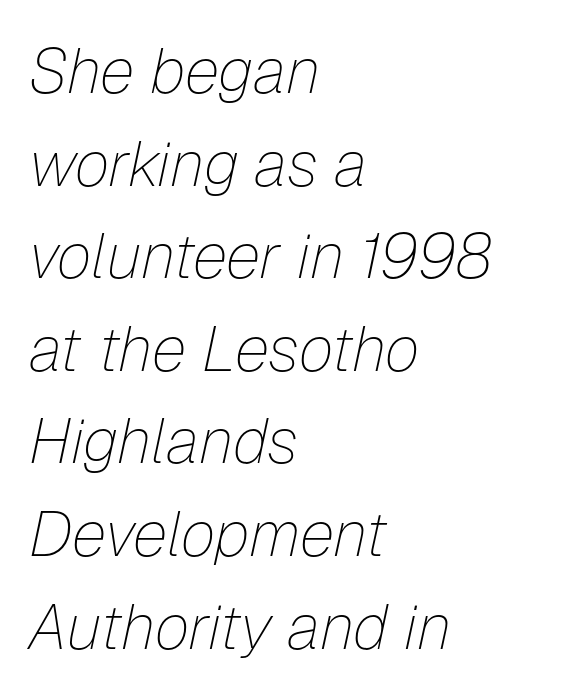
Caption: face not bold, strokes unweighted. The letters are slanted; this is an italic face. Here the designer chose a conventional face with non-uniform glyph widths. The paragraph has a hard left edge and a soft right edge.
